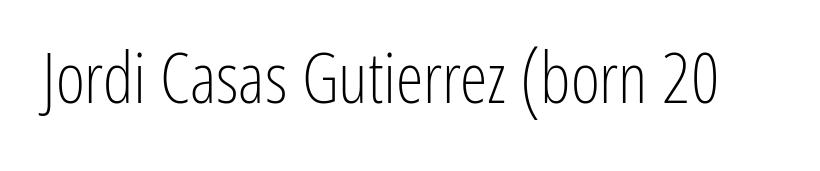
{"serif": "no", "italic": "no", "bold": "no", "weight": "light", "width": "condensed", "stroke_contrast": "low", "x_height": "medium", "monospaced": "no", "underline": "no", "letter_spacing": "normal", "letter_spacing_em": 0.0, "glyph_px": 70}
